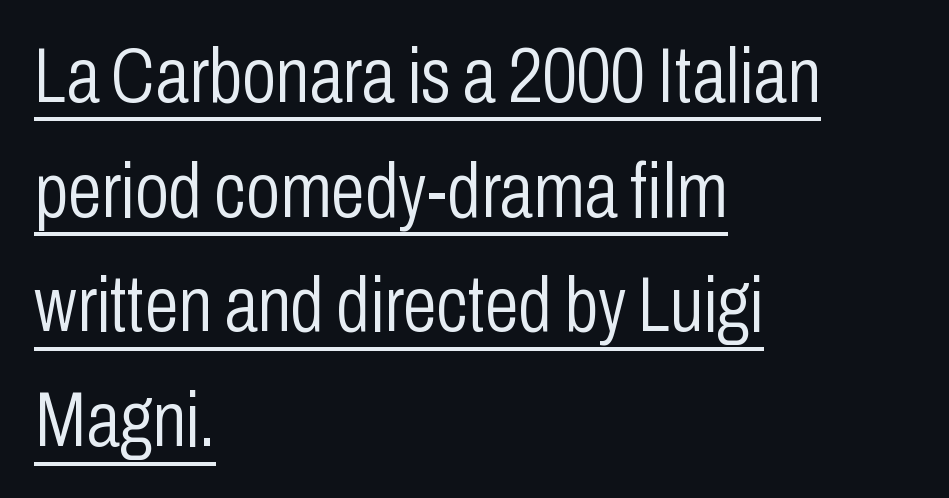
The image shows 77 px light, condensed sans-serif type, upright; set left-aligned, normal line spacing (1.49x), normal letter spacing, underlined; low stroke contrast and a medium x-height.
